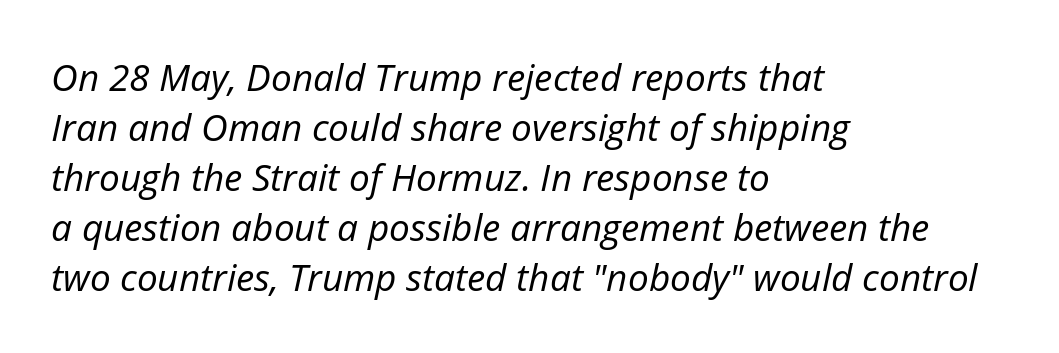
{"italic": "yes", "lean": "right", "slant_degrees": 12, "bold": "no", "weight": "regular", "width": "normal", "stroke_contrast": "low", "x_height": "medium", "monospaced": "no", "underline": "no", "align": "left", "line_spacing": "normal", "line_spacing_ratio": 1.35, "letter_spacing": "normal", "letter_spacing_em": 0.0, "glyph_px": 37}
